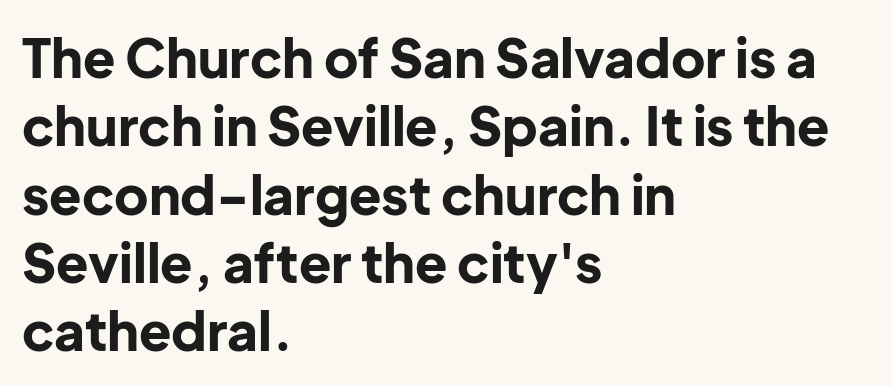
The lines sit at an ordinary, default distance from one another. Looks like regular typesetting: each glyph gets only the width it needs. A typesetter would call this zero additional tracking. Words float on clear page, feet unadorned. Nope, not italic — everything's standing straight.
